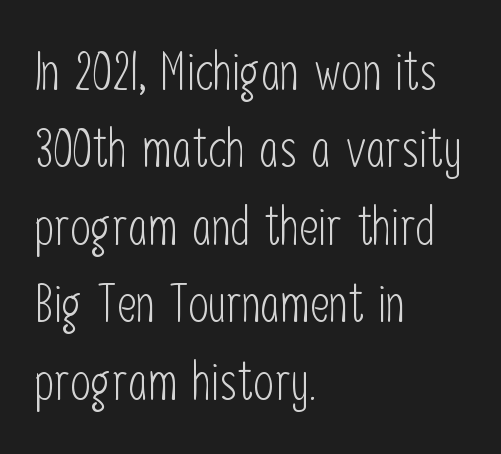
{"serif": "no", "italic": "no", "bold": "no", "weight": "light", "width": "condensed", "stroke_contrast": "low", "x_height": "medium", "monospaced": "no", "underline": "no", "align": "left", "line_spacing": "normal", "line_spacing_ratio": 1.46, "letter_spacing": "normal", "letter_spacing_em": 0.0, "glyph_px": 53}
